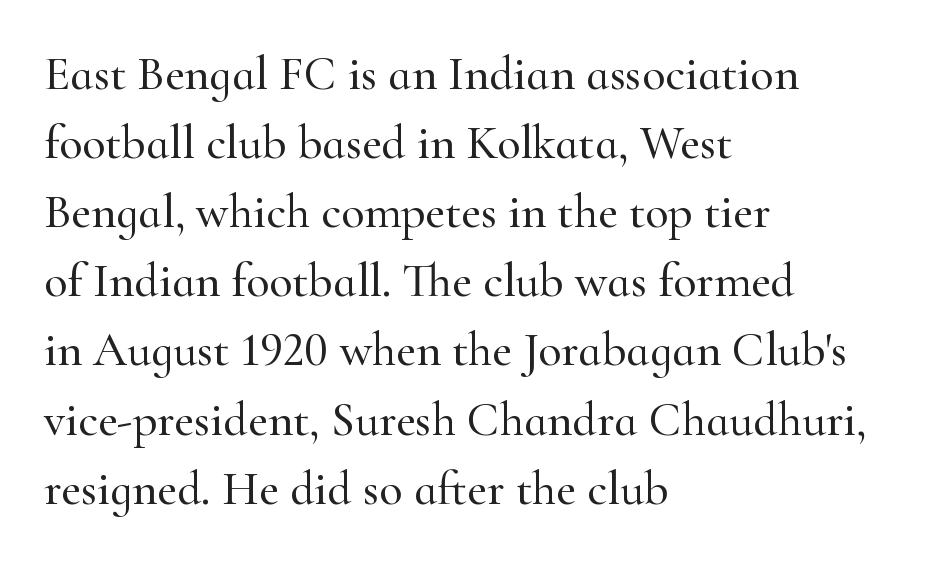
The image shows 48 px serif type, upright; set left-aligned, normal line spacing (1.44x), normal letter spacing, not underlined; high stroke contrast and a small x-height.
